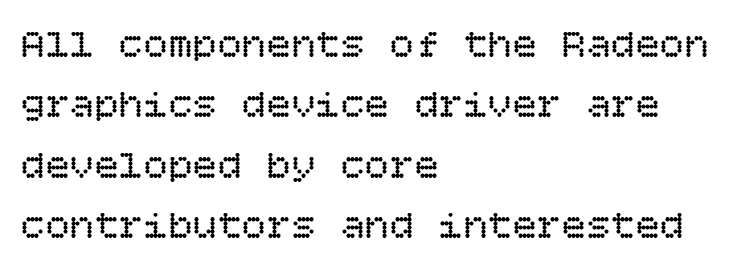
Q: Is the text bold? A: No.
Q: Is the text italic (slanted)? A: No, it is upright.
Q: Is the text underlined? A: No.
Q: How is the paragraph aligned? A: Left-aligned.
Q: Is the spacing between letters normal or unusually wide? A: Normal.
Q: Is the spacing between lines tight, normal or loose? A: Normal.
Q: Width (condensed, normal, or wide)? A: Normal.
Q: Stroke contrast? A: Low.
Q: x-height? A: Large.
